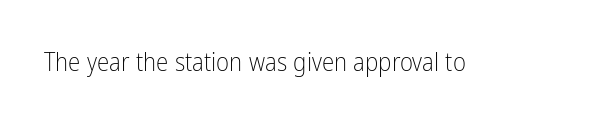
The rendering keeps characters at their native spacing. The font sits on the lighter half of the weight spectrum, regular included. Quick note: underline off. Is there any slant? The stems are plumb.
